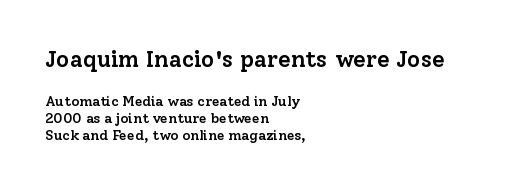
The image shows 23 px text type, upright; set left-aligned, line spacing 1.23x, normal letter spacing, not underlined; the first (top) block is 1.64x larger.
